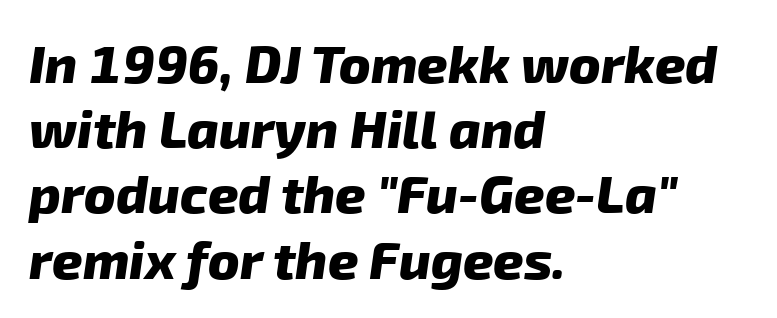
Type style note: lacks serifs. The string is rendered with underlining switched off. On the weight axis this lands at bold, roughly 700. The horizontal fit of the characters is conventional and even. The passage is arranged the way most books set body copy — flush left.
